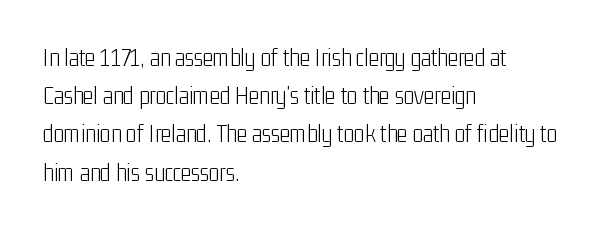
The image shows 25 px text type, upright; set left-aligned, normal line spacing (1.53x), normal letter spacing, not underlined.
